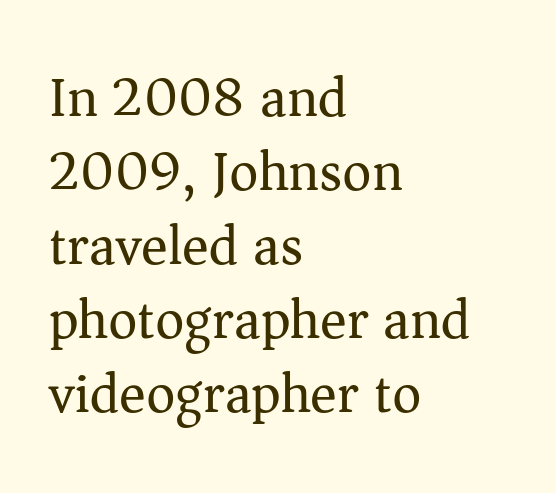
A typesetter would mark this as roman, not italic. No letter is thick-stroked: the sample isn't bold. Does the leading feel generous? No, just average. Spacing between characters is what you'd get straight out of the box. The letters advance in unequal steps, a hallmark of proportional type.
